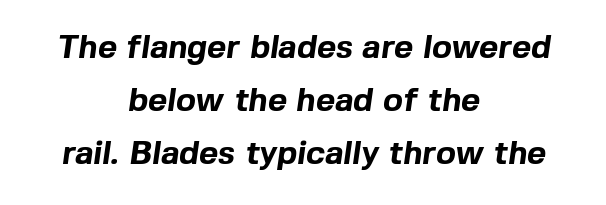
Horizontal bands of white between lines are of average thickness. Characters follow at the spacing the type designer built in. The text block is weighted toward neither margin, spreading evenly from the middle. The face used here is proportionally spaced, like ordinary book or web type. Clear beneath every line of the passage. Note: no serifs on the glyphs.
